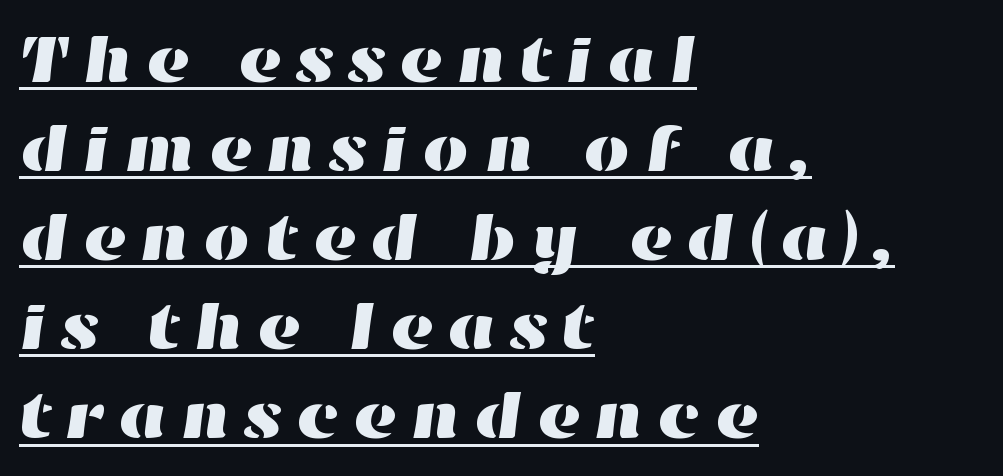
The image shows 67 px wide type; set left-aligned, normal line spacing (1.33x), underlined; high stroke contrast and a medium x-height.
